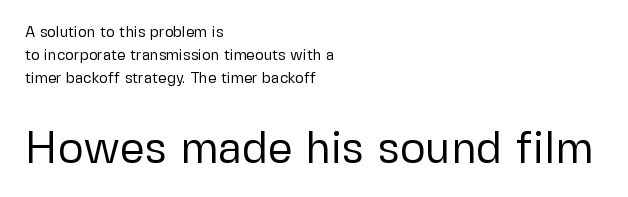
Q: Is the text bold? A: No.
Q: Is the text italic (slanted)? A: No, it is upright.
Q: Is the typeface a serif or a sans-serif typeface? A: Sans-serif.
Q: Is the text underlined? A: No.
Q: How is the paragraph aligned? A: Left-aligned.
Q: Is the spacing between letters normal or unusually wide? A: Normal.
Q: Is the spacing between lines tight, normal or loose? A: Normal.
Q: Which block of text is set in a larger size, the first (top) or the second (bottom)? A: The second (bottom) one.
Q: Width (condensed, normal, or wide)? A: Normal.
Q: Stroke contrast? A: Low.
Q: x-height? A: Medium.
Q: Monospaced? A: No.
